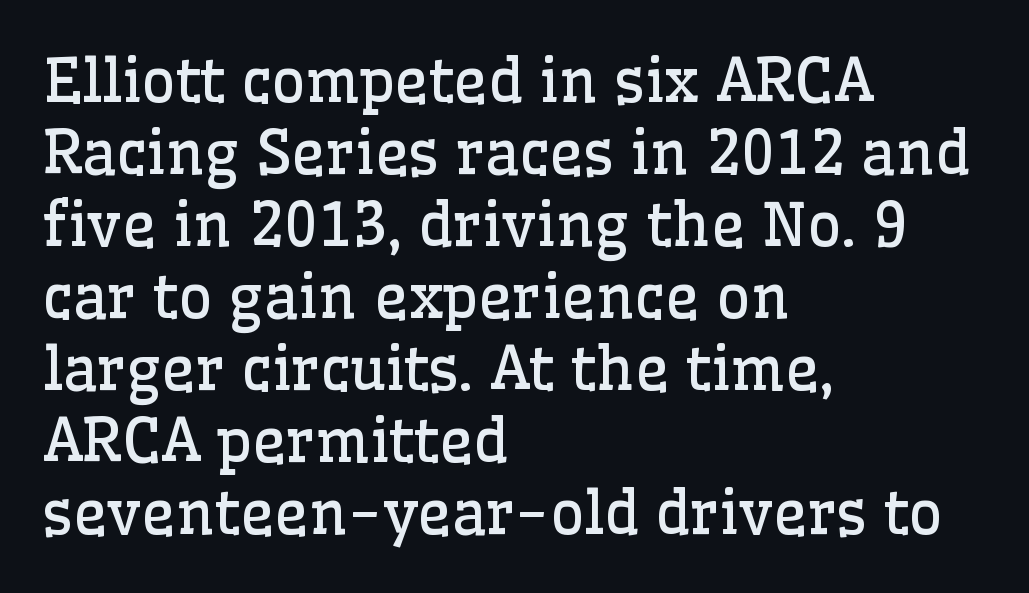
{"serif": "yes", "italic": "no", "bold": "no", "weight": "regular", "width": "normal", "stroke_contrast": "low", "x_height": "medium", "monospaced": "no", "underline": "no", "align": "left", "line_spacing_ratio": 1.22, "letter_spacing": "normal", "letter_spacing_em": 0.0, "glyph_px": 59}
